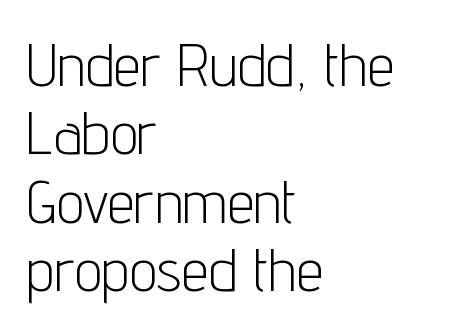
The image shows 61 px light, condensed sans-serif type, upright; set left-aligned, tight line spacing (1.12x), normal letter spacing, not underlined; low stroke contrast and a medium x-height.
